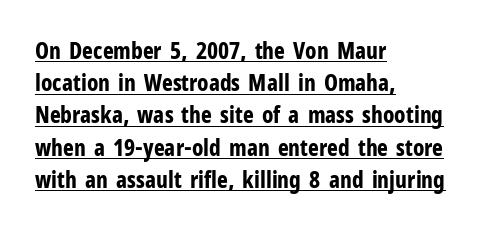
{"italic": "no", "bold": "yes", "underline": "yes", "align": "left", "line_spacing": "normal", "line_spacing_ratio": 1.4, "letter_spacing": "normal", "letter_spacing_em": 0.0, "glyph_px": 23}
